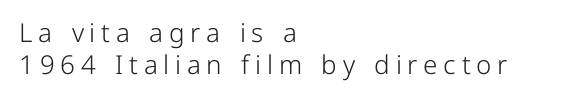
Q: Is the text bold? A: No.
Q: Is the text italic (slanted)? A: No, it is upright.
Q: Is the text underlined? A: No.
Q: How is the paragraph aligned? A: Left-aligned.
Q: Is the spacing between letters normal or unusually wide? A: Unusually wide.
Q: Is the spacing between lines tight, normal or loose? A: Normal.
